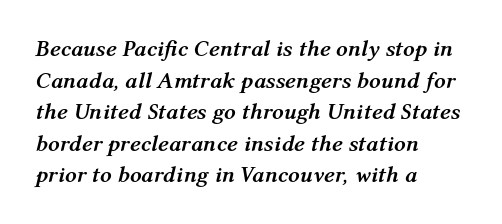
The image shows 23 px bold type, italic (leaning right); set left-aligned, normal line spacing (1.37x), normal letter spacing, not underlined.
